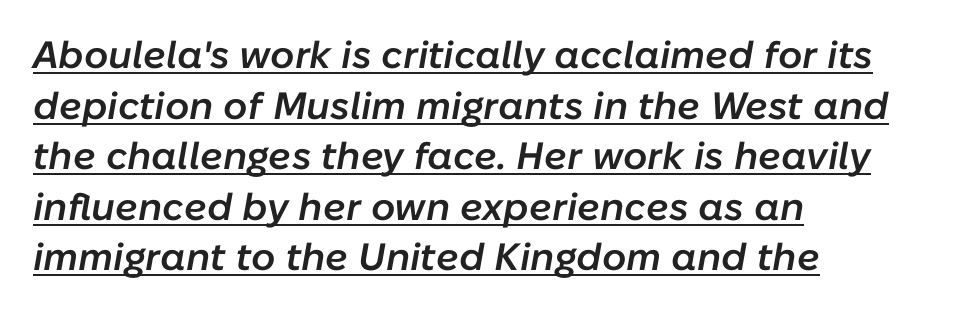
The image shows 38 px semibold type, italic (leaning right); set left-aligned, normal line spacing (1.33x), normal letter spacing, underlined; low stroke contrast and a medium x-height.
